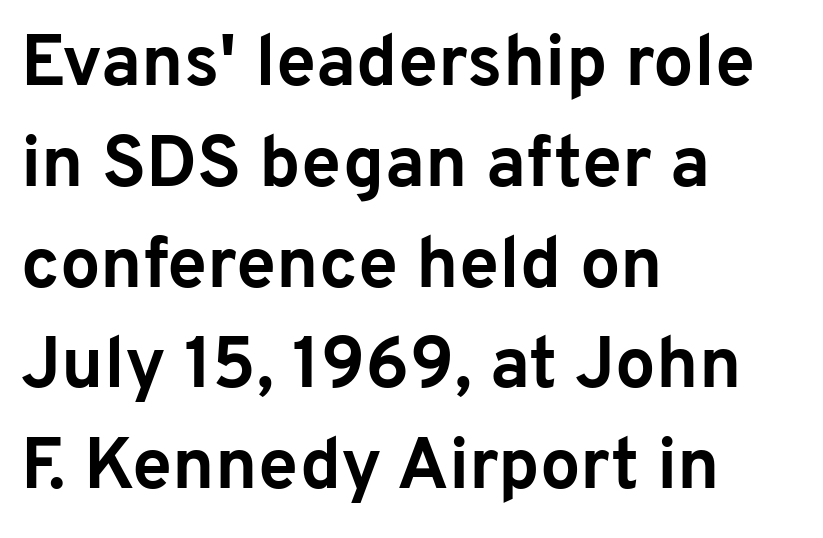
{"serif": "no", "italic": "no", "bold": "yes", "weight": "bold", "width": "normal", "stroke_contrast": "low", "x_height": "medium", "monospaced": "no", "underline": "no", "align": "left", "line_spacing": "normal", "line_spacing_ratio": 1.4, "letter_spacing": "normal", "letter_spacing_em": 0.0, "glyph_px": 72}
